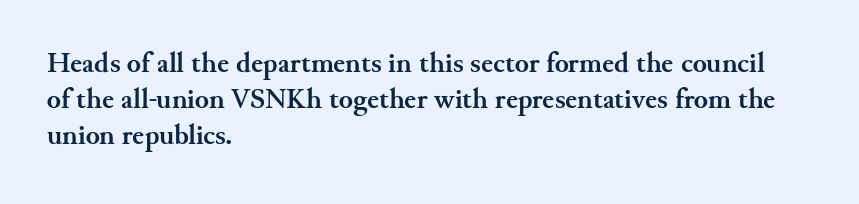
{"serif": "yes", "italic": "no", "bold": "yes", "weight": "semibold", "width": "normal", "stroke_contrast": "medium", "x_height": "small", "monospaced": "no", "underline": "no", "align": "left", "line_spacing": "normal", "line_spacing_ratio": 1.25, "letter_spacing": "normal", "letter_spacing_em": 0.0, "glyph_px": 29}
